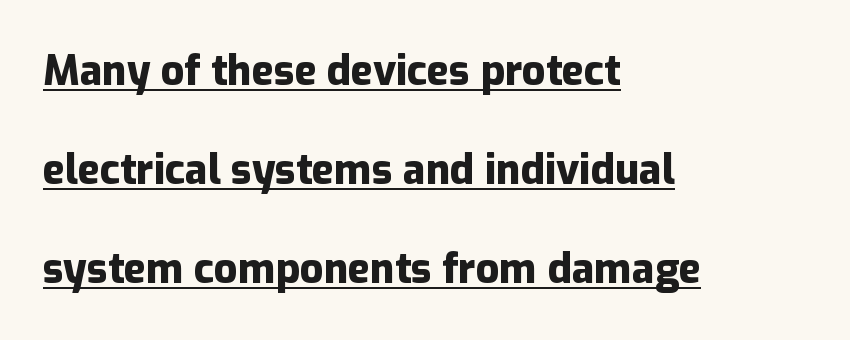
Q: Is the text bold? A: Yes.
Q: Is the text italic (slanted)? A: No, it is upright.
Q: Is the typeface a serif or a sans-serif typeface? A: Sans-serif.
Q: Is the text underlined? A: Yes.
Q: How is the paragraph aligned? A: Left-aligned.
Q: Is the spacing between letters normal or unusually wide? A: Normal.
Q: Is the spacing between lines tight, normal or loose? A: Loose.
Q: Width (condensed, normal, or wide)? A: Normal.
Q: Stroke contrast? A: Low.
Q: x-height? A: Medium.
Q: Monospaced? A: No.
